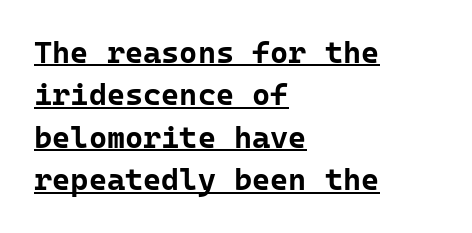
Fixed-width glyphs throughout — classic coding-font behaviour. Which margin do the lines hug? The left one — the right edge is uneven. This sample keeps an unexceptional amount of space between lines. Plenty of ink on the page — the face is bold.
